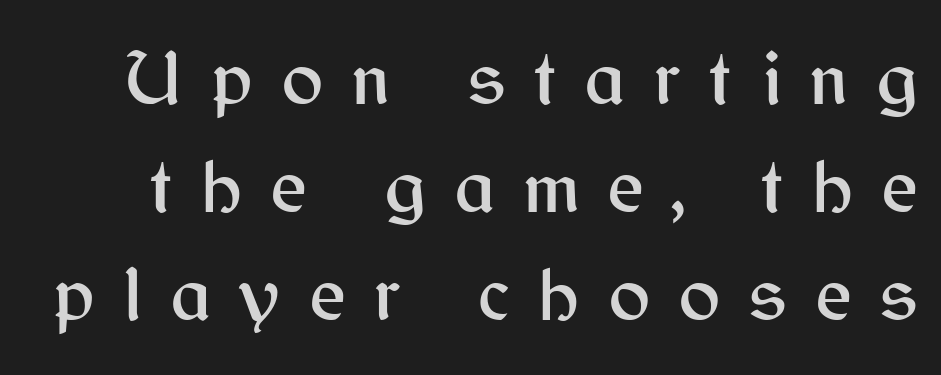
Q: Is the text italic (slanted)? A: No, it is upright.
Q: Is the typeface a serif or a sans-serif typeface? A: Sans-serif.
Q: Is the text underlined? A: No.
Q: Is the spacing between letters normal or unusually wide? A: Unusually wide.
Q: Is the spacing between lines tight, normal or loose? A: Normal.
Q: Width (condensed, normal, or wide)? A: Normal.
Q: Stroke contrast? A: Medium.
Q: x-height? A: Medium.
Q: Monospaced? A: No.
